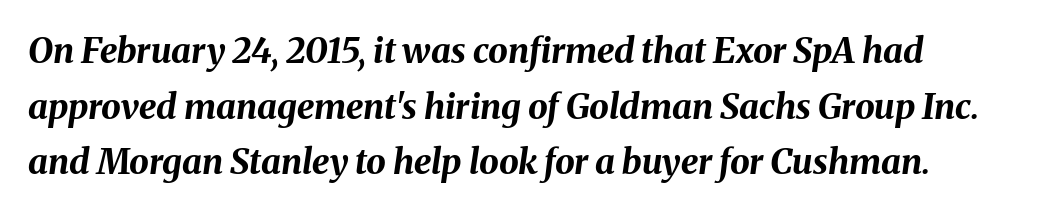
Heavy-handed strokes throughout: this text is bold. The rendering uses a moderate line-height, typical for paragraphs. The glyphs look as if they've been sheared to an angle. A clean baseline with only descenders dipping below it. Varying glyph widths throughout — classic text-font behaviour.
